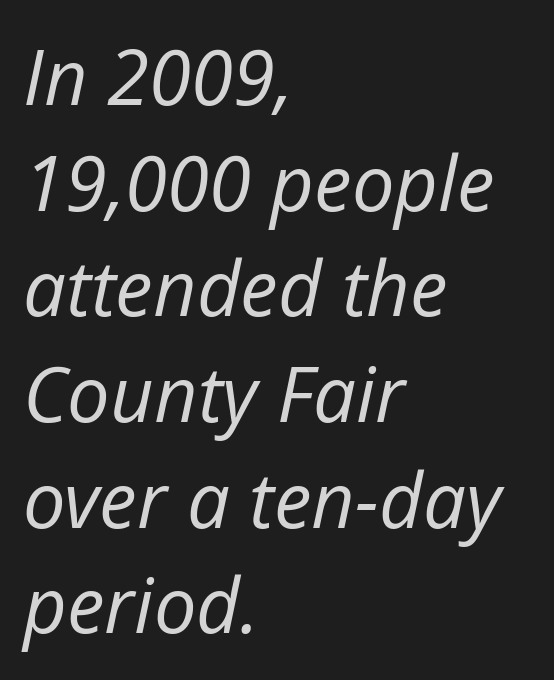
{"italic": "yes", "lean": "right", "slant_degrees": 12, "bold": "no", "weight": "regular", "width": "normal", "stroke_contrast": "low", "x_height": "medium", "monospaced": "no", "underline": "no", "align": "left", "line_spacing": "normal", "line_spacing_ratio": 1.39, "letter_spacing": "normal", "letter_spacing_em": 0.0, "glyph_px": 76}
